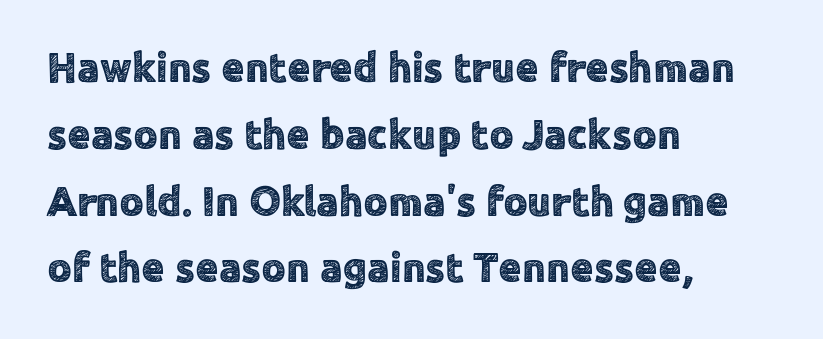
The image shows 42 px sans-serif type, upright; set left-aligned, normal line spacing (1.59x), normal letter spacing, not underlined; a medium x-height.
